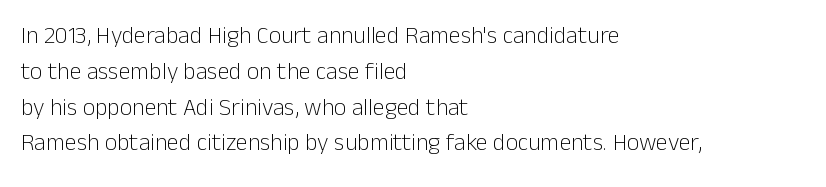
The image shows 24 px text type, upright; set left-aligned, normal line spacing (1.49x), normal letter spacing, not underlined.
